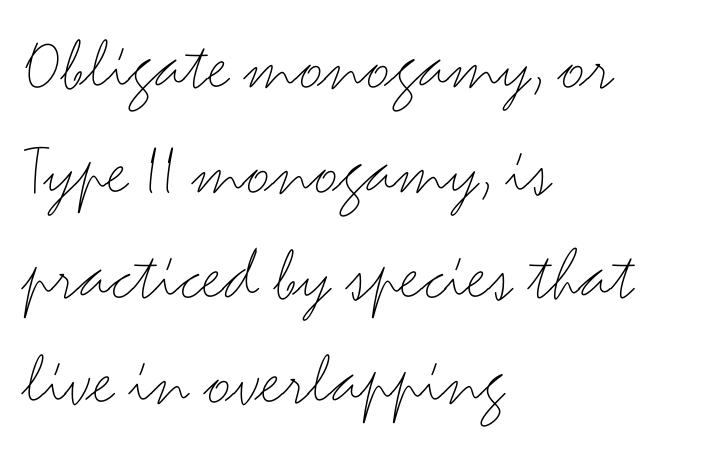
{"serif": "no", "bold": "no", "weight": "thin", "width": "wide", "stroke_contrast": "medium", "x_height": "small", "monospaced": "no", "underline": "no", "align": "left", "line_spacing": "normal", "line_spacing_ratio": 1.38, "letter_spacing": "normal", "letter_spacing_em": 0.0, "glyph_px": 76}
